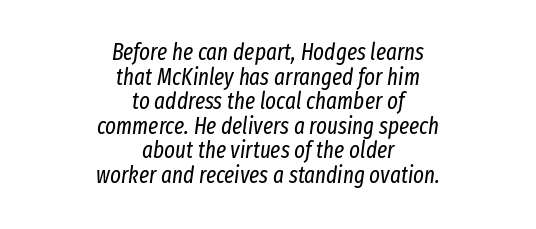
Q: Is the text bold? A: No.
Q: Is the text italic (slanted)? A: Yes, it leans right by about 8 degrees.
Q: Is the text underlined? A: No.
Q: How is the paragraph aligned? A: Centered.
Q: Is the spacing between letters normal or unusually wide? A: Normal.
Q: Is the spacing between lines tight, normal or loose? A: Tight.
